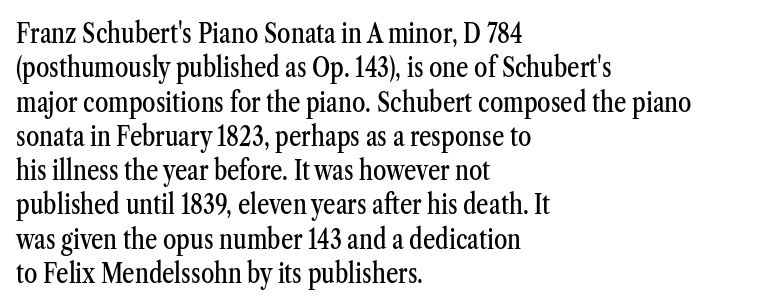
Q: Is the text italic (slanted)? A: No, it is upright.
Q: Is the text underlined? A: No.
Q: How is the paragraph aligned? A: Left-aligned.
Q: Is the spacing between letters normal or unusually wide? A: Normal.
Q: Is the spacing between lines tight, normal or loose? A: Normal.
